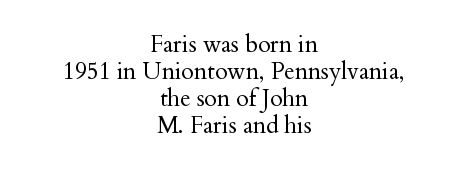
The font's upright variant was chosen for this text. The baseline area is clear. Tracking here is standard; glyphs follow each other at the usual distance. The compositor balanced each line on the midline.
